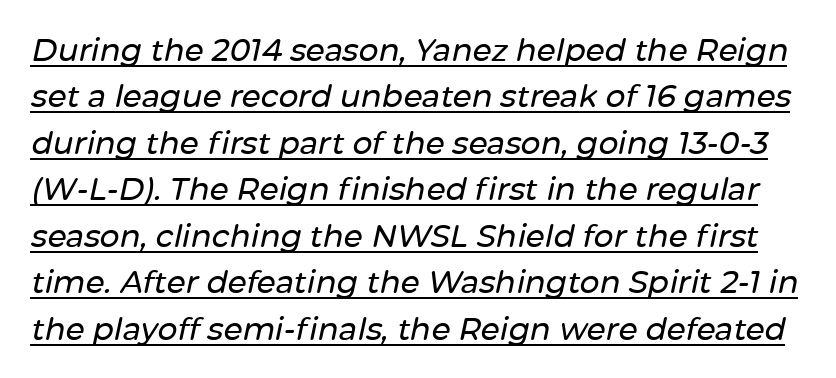
The image shows 31 px text type, italic (leaning right); set normal line spacing (1.5x), normal letter spacing, underlined; low stroke contrast and a medium x-height.
